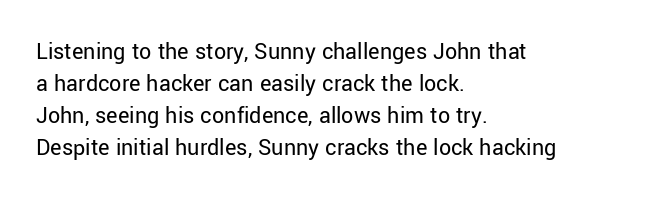
The image shows 24 px text type, upright; set left-aligned, normal line spacing (1.33x), normal letter spacing, not underlined.
